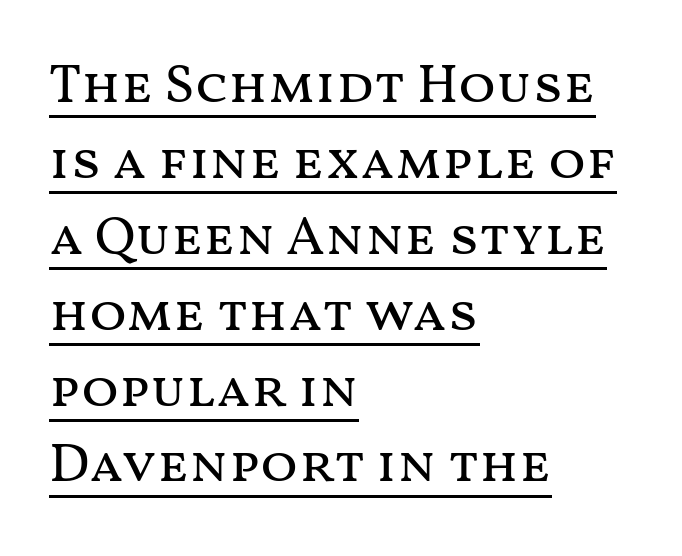
Q: Is the text bold? A: No.
Q: Is the text italic (slanted)? A: No, it is upright.
Q: Is the text underlined? A: Yes.
Q: How is the paragraph aligned? A: Left-aligned.
Q: Is the spacing between letters normal or unusually wide? A: Normal.
Q: Is the spacing between lines tight, normal or loose? A: Normal.
Q: Width (condensed, normal, or wide)? A: Wide.
Q: Stroke contrast? A: Medium.
Q: x-height? A: Medium.
Q: Monospaced? A: No.
